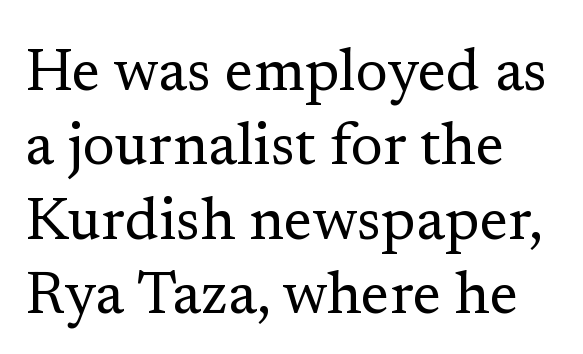
Q: Is the text bold? A: No.
Q: Is the text italic (slanted)? A: No, it is upright.
Q: Is the typeface a serif or a sans-serif typeface? A: Serif.
Q: Is the text underlined? A: No.
Q: How is the paragraph aligned? A: Left-aligned.
Q: Is the spacing between letters normal or unusually wide? A: Normal.
Q: Is the spacing between lines tight, normal or loose? A: Normal.
Q: Width (condensed, normal, or wide)? A: Normal.
Q: Stroke contrast? A: Low.
Q: x-height? A: Medium.
Q: Monospaced? A: No.
